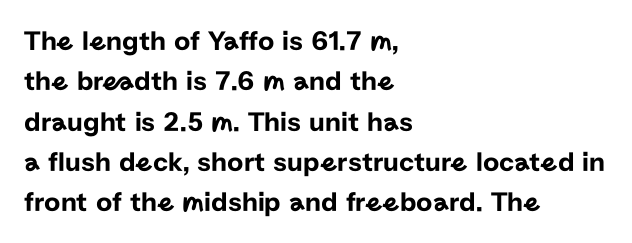
Characters remain perfectly vertical along every line. Varying glyph widths throughout — classic text-font behaviour. The face used here is a sans, in the tradition of grotesques and geometrics. Which margin do the lines hug? The left one — the right edge is uneven. Whoever set this chose a conventional vertical rhythm.
